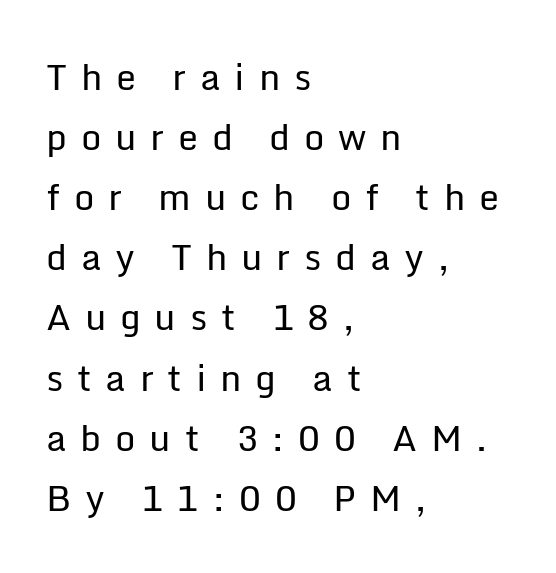
Look at the tracking — it's clearly loosened, letters drifting apart. You could not count columns in this text — the font is proportionally spaced. The rendering shows plain stroke endings on the letterforms — a sans-serif design. The typesetter chose a ragged-right arrangement here.
